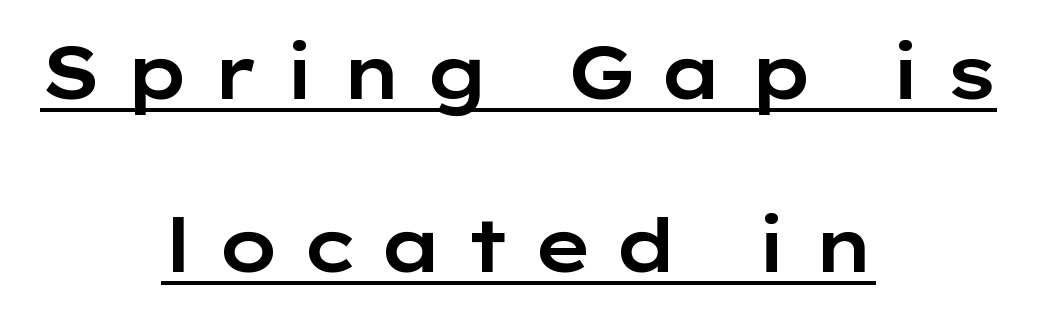
{"serif": "no", "italic": "no", "width": "wide", "stroke_contrast": "low", "x_height": "medium", "monospaced": "no", "underline": "yes", "align": "center", "line_spacing": "loose", "line_spacing_ratio": 2.34, "letter_spacing": "wide", "letter_spacing_em": 0.29, "glyph_px": 74}
